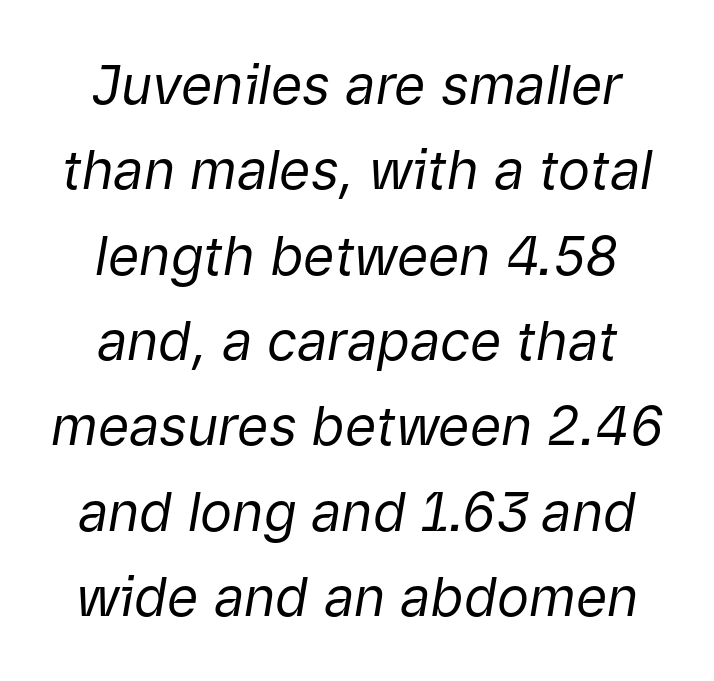
What's the leading like? Ordinary, nothing unusual. The typeface has the unassuming heft of standard copy or less. The tracking reads as untouched default to a designer's eye. Tall strokes in this sample are angled rather than plumb.
